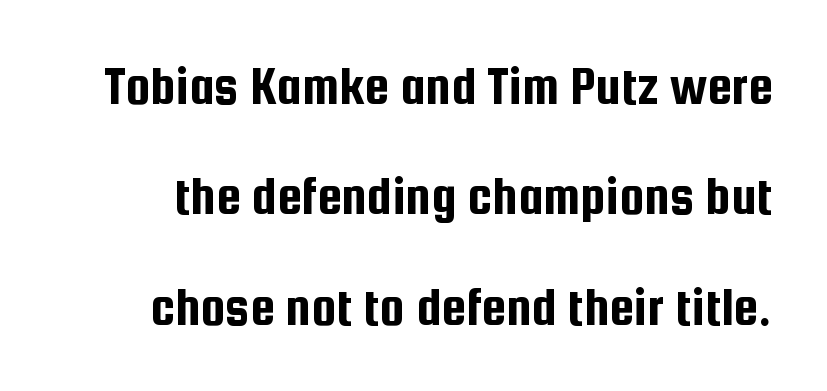
The image shows 56 px condensed sans-serif type, upright; set loose line spacing (1.97x), normal letter spacing, not underlined; low stroke contrast and a medium x-height.
